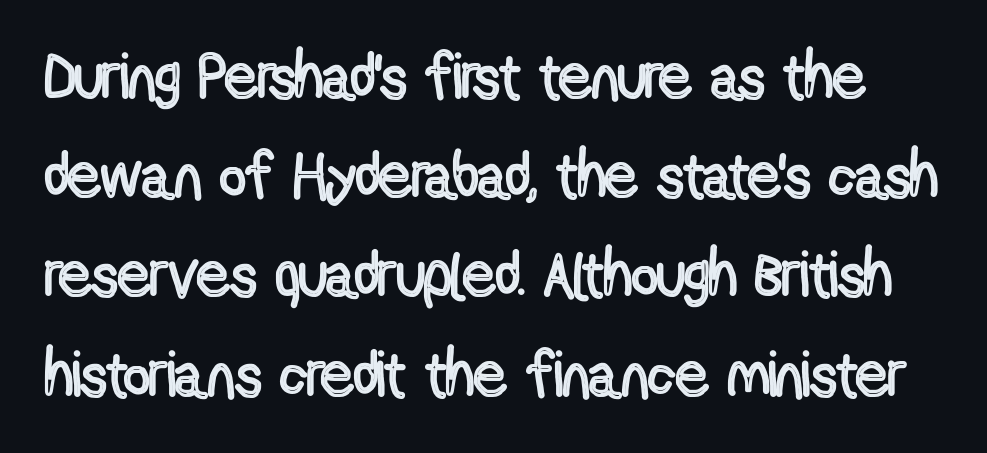
Q: Is the text italic (slanted)? A: No, it is upright.
Q: Is the text underlined? A: No.
Q: Is the spacing between letters normal or unusually wide? A: Normal.
Q: Is the spacing between lines tight, normal or loose? A: Normal.
Q: Width (condensed, normal, or wide)? A: Condensed.
Q: x-height? A: Medium.
Q: Monospaced? A: No.
